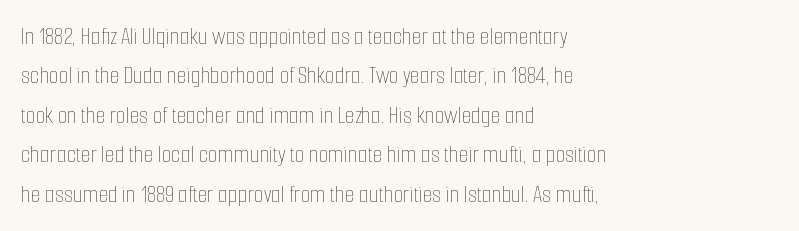
This block has exactly the height ordinary leading produces. Heft: none added — not bold. The face used here is rendered with its standard letterfit. Horizontally, the lines are justified to the leading edge only.
